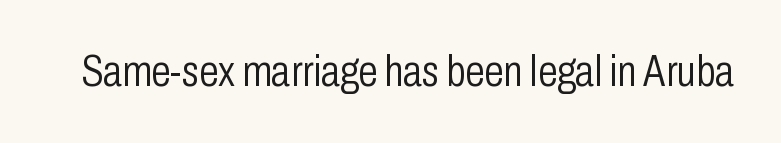
{"serif": "no", "italic": "no", "bold": "no", "weight": "light", "width": "condensed", "stroke_contrast": "low", "x_height": "medium", "monospaced": "no", "underline": "no", "letter_spacing": "normal", "letter_spacing_em": 0.0, "glyph_px": 44}
